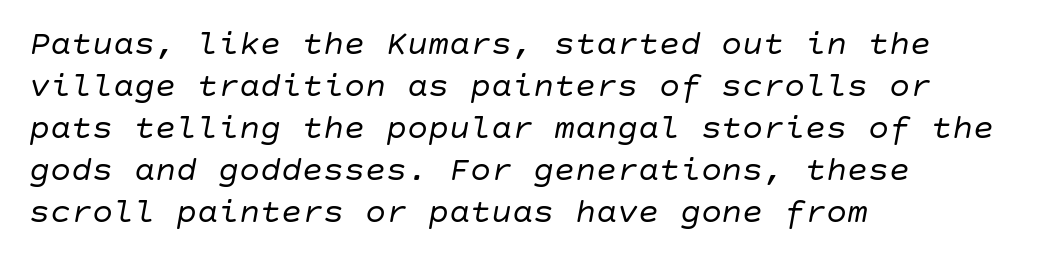
Stem width sits at or under what a default text font uses. This rendering uses left alignment, leaving the right contour irregular. Underlining? Definitely not there. The passage shown leans; its letterforms are oblique.
